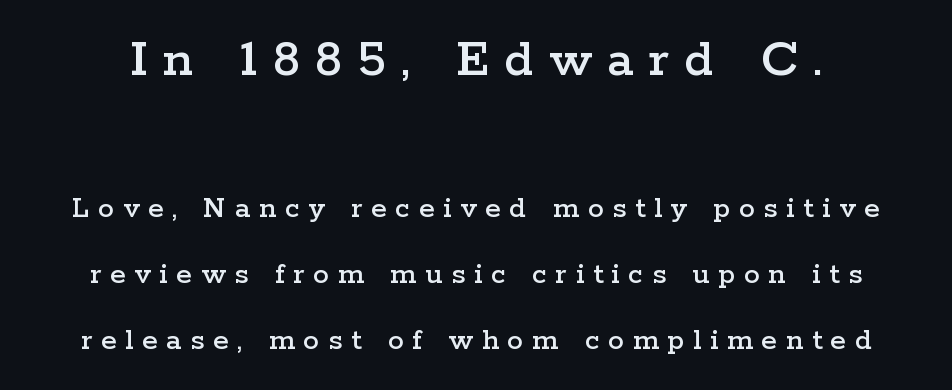
Q: Is the text italic (slanted)? A: No, it is upright.
Q: Is the typeface a serif or a sans-serif typeface? A: Serif.
Q: Is the text underlined? A: No.
Q: Is the spacing between letters normal or unusually wide? A: Unusually wide.
Q: Is the spacing between lines tight, normal or loose? A: Loose.
Q: Which block of text is set in a larger size, the first (top) or the second (bottom)? A: The first (top) one.
Q: Width (condensed, normal, or wide)? A: Wide.
Q: Stroke contrast? A: Low.
Q: x-height? A: Medium.
Q: Monospaced? A: No.
